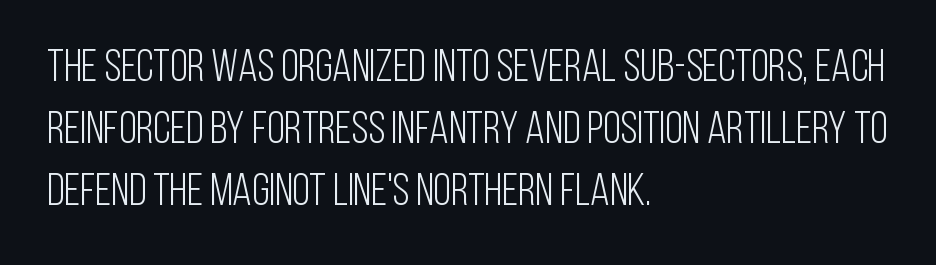
The image shows 45 px light, condensed sans-serif type, upright; set left-aligned, normal line spacing (1.38x), normal letter spacing, not underlined; low stroke contrast and a large x-height.
